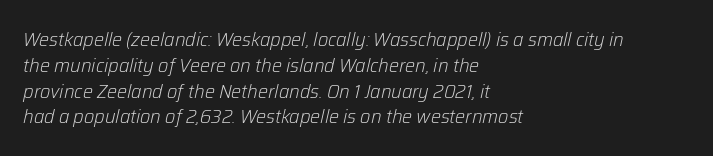
The image shows 20 px text type, italic (leaning right); set left-aligned, normal line spacing (1.29x), normal letter spacing, not underlined.
